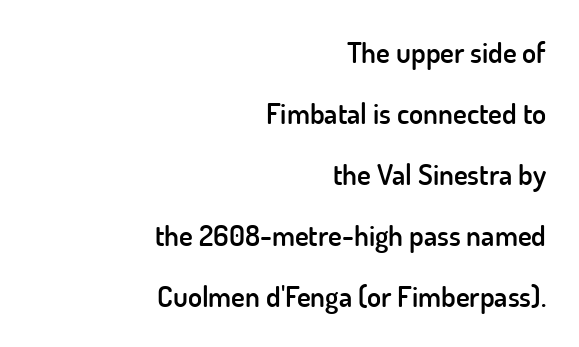
{"serif": "no", "italic": "no", "bold": "semi", "weight": "semibold", "width": "normal", "stroke_contrast": "low", "x_height": "small", "monospaced": "no", "underline": "no", "align": "right", "line_spacing": "loose", "line_spacing_ratio": 2.1, "letter_spacing": "normal", "letter_spacing_em": 0.0, "glyph_px": 29}
